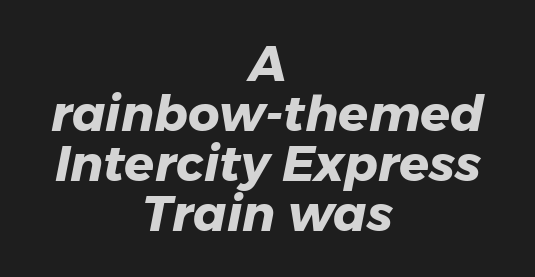
Q: Is the text bold? A: Yes.
Q: Is the typeface a serif or a sans-serif typeface? A: Sans-serif.
Q: Is the text underlined? A: No.
Q: How is the paragraph aligned? A: Centered.
Q: Is the spacing between letters normal or unusually wide? A: Normal.
Q: Is the spacing between lines tight, normal or loose? A: Tight.
Q: Width (condensed, normal, or wide)? A: Normal.
Q: Stroke contrast? A: Low.
Q: x-height? A: Medium.
Q: Monospaced? A: No.
